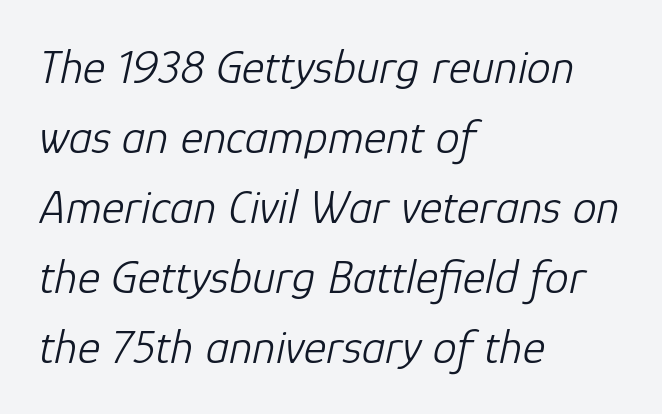
Q: Is the text bold? A: No.
Q: Is the text italic (slanted)? A: Yes, it leans right by about 12 degrees.
Q: Is the text underlined? A: No.
Q: How is the paragraph aligned? A: Left-aligned.
Q: Is the spacing between letters normal or unusually wide? A: Normal.
Q: Is the spacing between lines tight, normal or loose? A: Normal.
Q: Width (condensed, normal, or wide)? A: Normal.
Q: Stroke contrast? A: Low.
Q: x-height? A: Medium.
Q: Monospaced? A: No.
